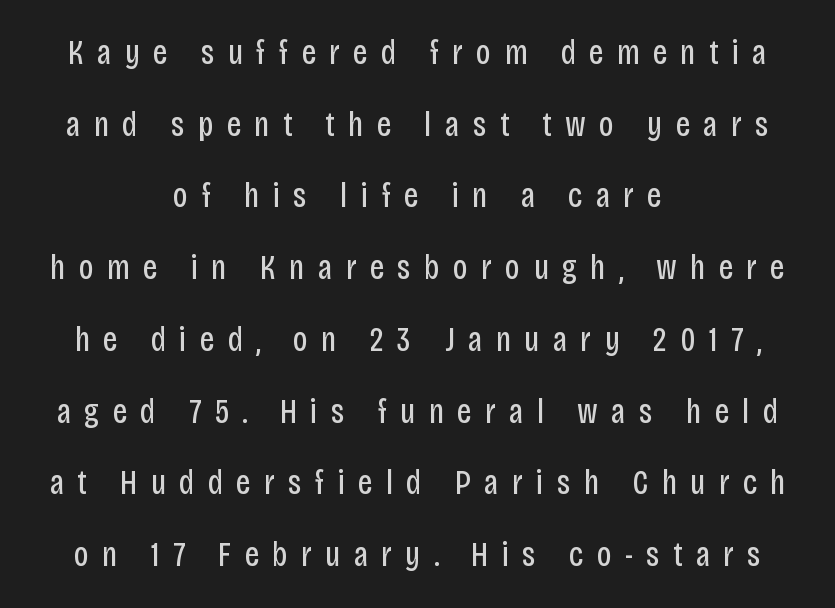
The image shows 35 px regular-weight, condensed sans-serif type, upright; set centered, loose line spacing (2.05x), unusually wide letter spacing (+0.38 em), not underlined; low stroke contrast and a large x-height.
